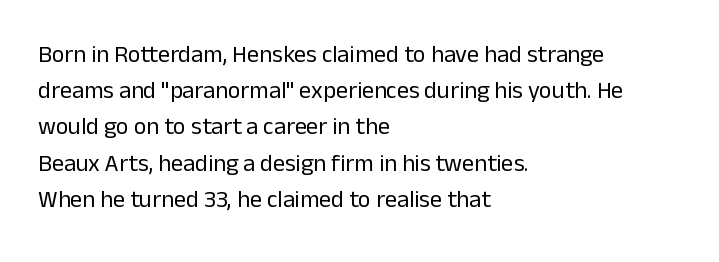
Q: Is the text bold? A: No.
Q: Is the text italic (slanted)? A: No, it is upright.
Q: Is the text underlined? A: No.
Q: How is the paragraph aligned? A: Left-aligned.
Q: Is the spacing between letters normal or unusually wide? A: Normal.
Q: Is the spacing between lines tight, normal or loose? A: Normal.
